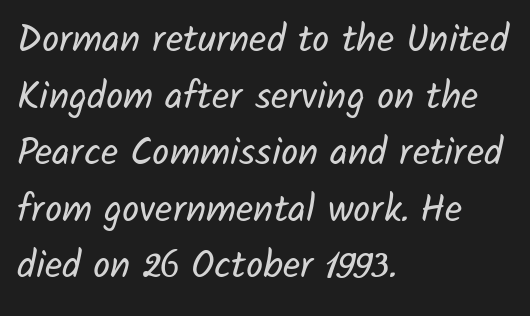
The image shows 38 px regular-weight sans-serif type; set left-aligned, normal line spacing (1.49x), normal letter spacing, not underlined; low stroke contrast and a medium x-height.
